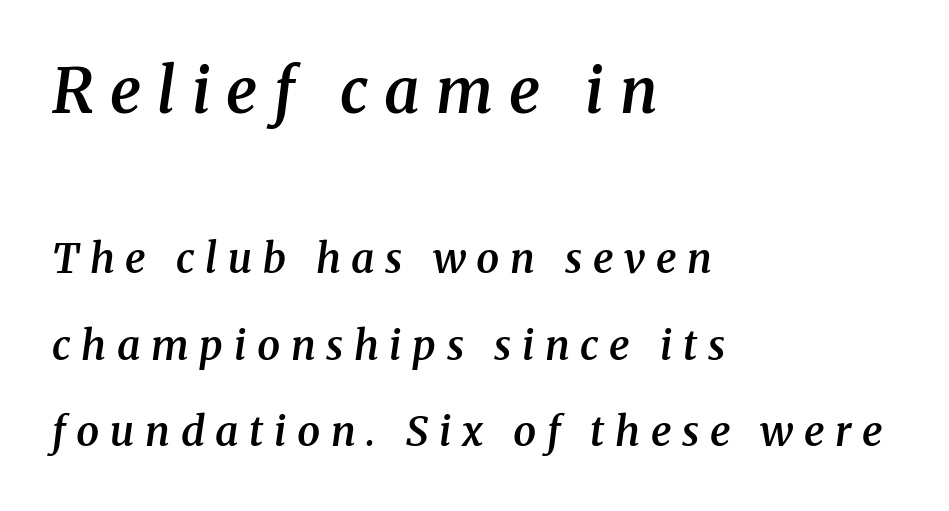
The image shows 62 px semibold serif type, italic (leaning right); set left-aligned, loose line spacing (2.11x), unusually wide letter spacing (+0.26 em), not underlined; the first (top) block is 1.51x larger; medium stroke contrast and a medium x-height.
